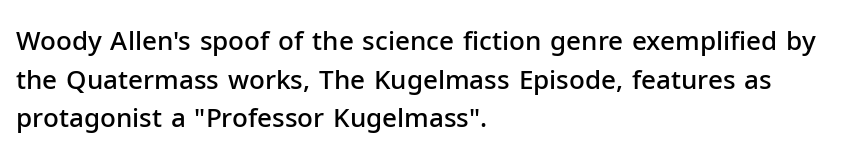
The image shows 26 px text type, upright; set left-aligned, normal line spacing (1.49x), normal letter spacing, not underlined.
